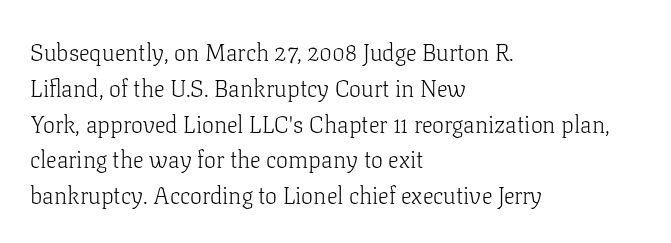
The image shows 24 px text type, upright; set left-aligned, normal line spacing (1.49x), normal letter spacing, not underlined.
